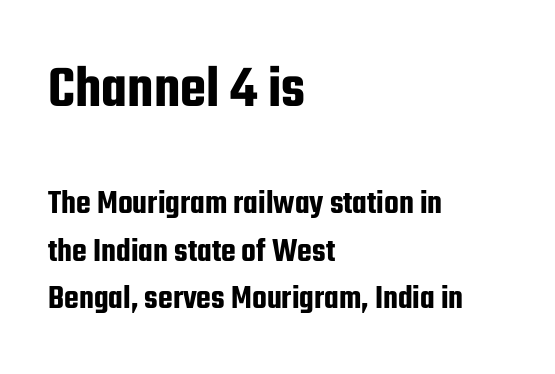
The image shows 60 px condensed sans-serif type, upright; set left-aligned, normal line spacing (1.4x), normal letter spacing, not underlined; the first (top) block is 1.76x larger; low stroke contrast and a medium x-height.
